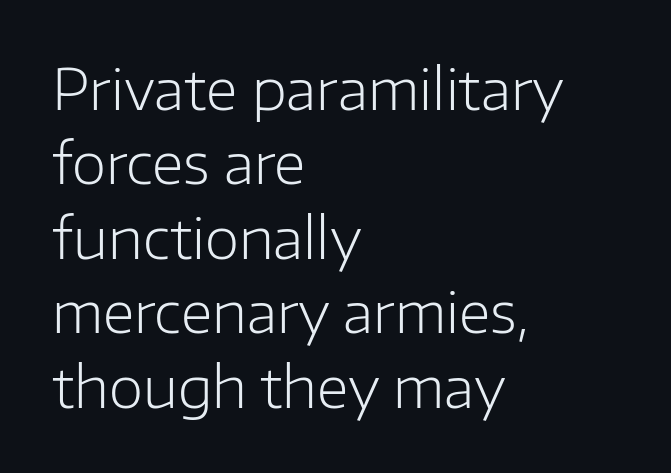
The image shows 56 px light sans-serif type, upright; set left-aligned, normal line spacing (1.33x), normal letter spacing, not underlined; low stroke contrast and a medium x-height.
